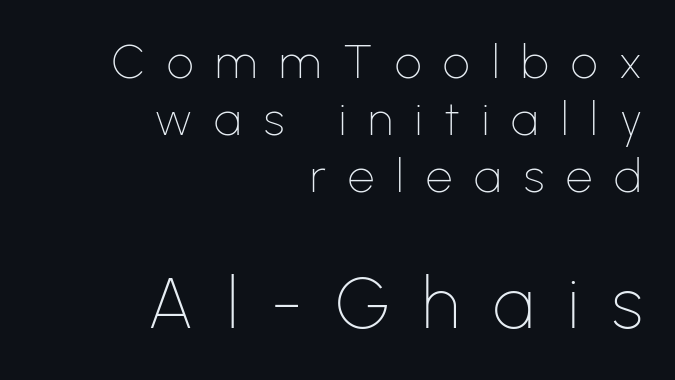
The glyphs are unaccompanied by any horizontal stroke below them. A typesetter would call this proportional, since set widths differ per character. Larger block? The one below; the one above is distinctly smaller. Here the glyphs are tracked loosely, breaking word shapes into spaced letters. This rendering employs a face without finishing strokes, i.e., a sans-serif. This is the regular roman posture of the typeface.
